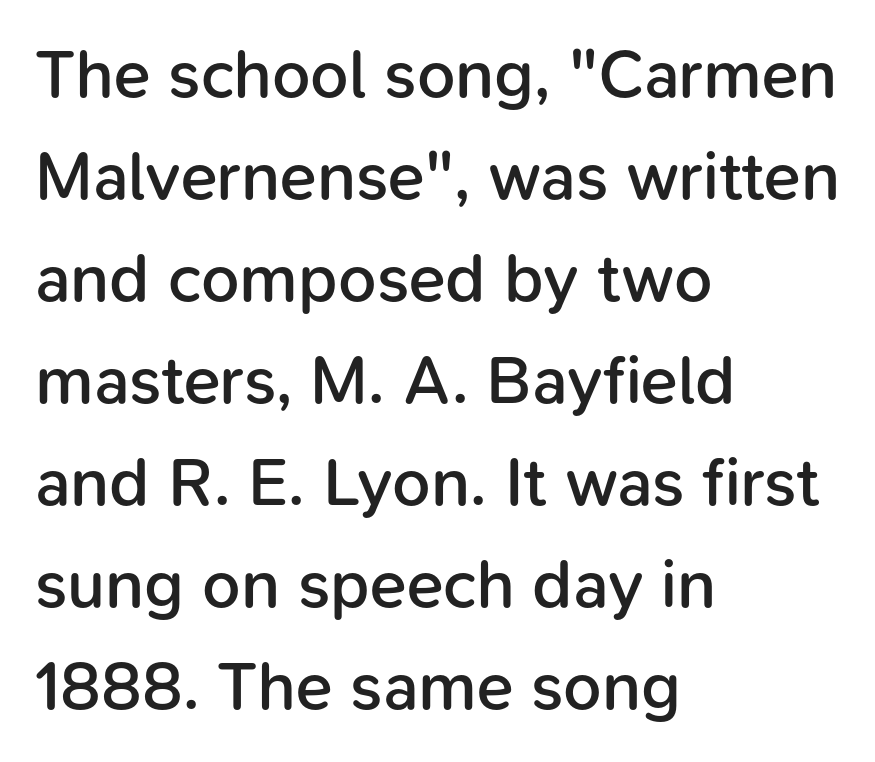
Does the lettering tilt? It doesn't — this is upright. Summary of weight: moderately heavy, a semibold. Any mark beneath the type? The region is blank. Each letter keeps its own natural width here, so spacing adapts to shape.
